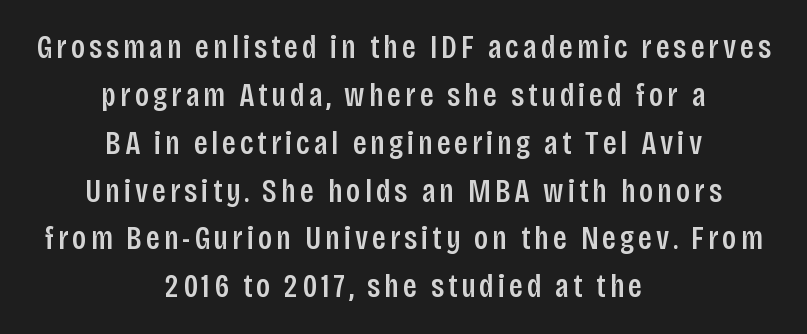
The image shows 33 px condensed sans-serif type, upright; set centered, normal line spacing (1.45x), not underlined; low stroke contrast and a large x-height.
